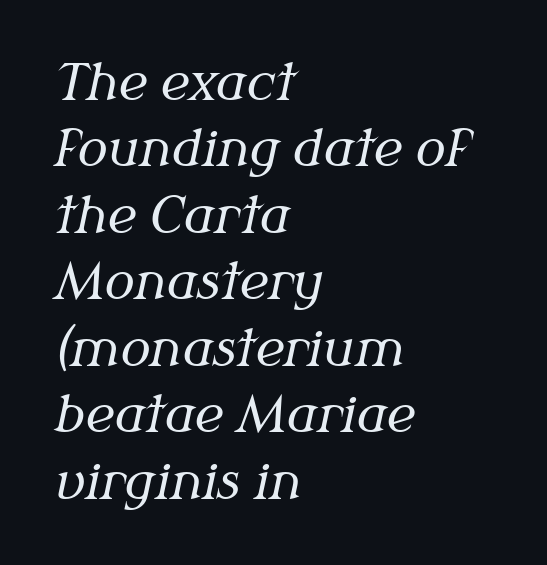
How are the letters spaced? Ordinarily, with no added tracking. Descenders are the only things crossing below the line. Emphasis-style slanted type is in use. Every row of glyphs begins at an identical x-position on the left.
